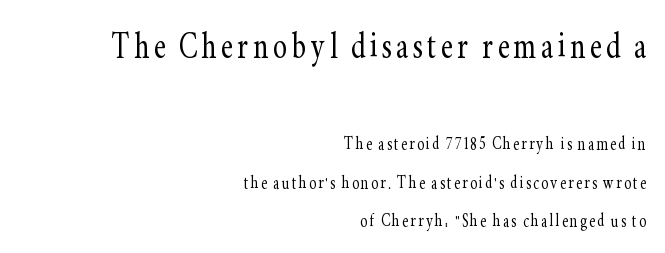
The image shows 42 px light, condensed serif type, upright; set right-aligned, line spacing 1.84x, not underlined; the first (top) block is 2.0x larger; low stroke contrast and a small x-height.
